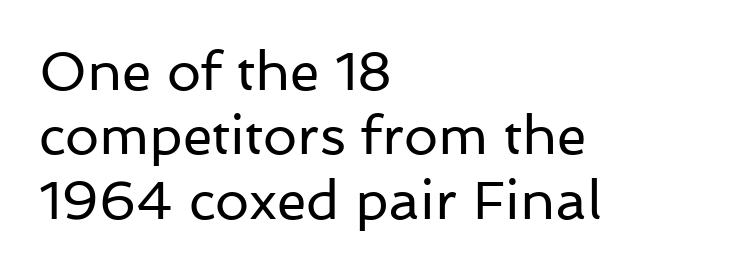
{"serif": "no", "italic": "no", "bold": "no", "weight": "regular", "width": "normal", "stroke_contrast": "low", "x_height": "medium", "monospaced": "no", "underline": "no", "align": "left", "line_spacing_ratio": 1.19, "letter_spacing": "normal", "letter_spacing_em": 0.0, "glyph_px": 54}
